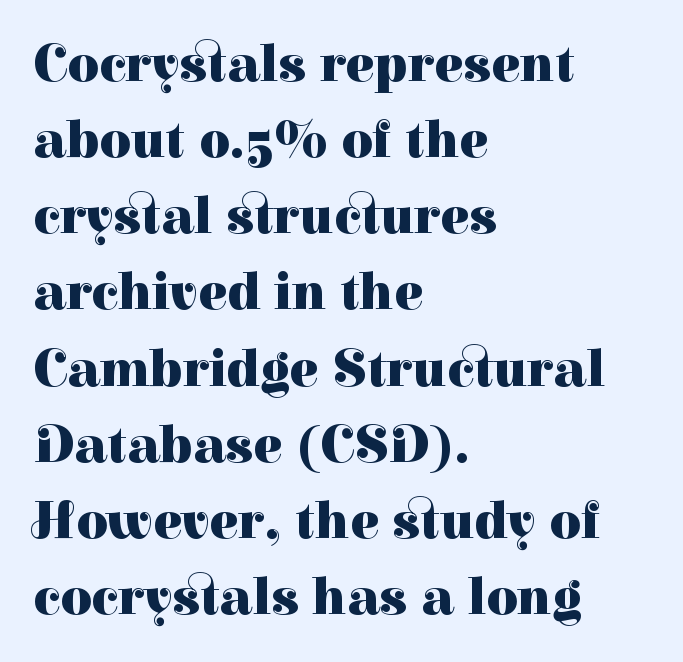
Interline gaps are of average width in this sample. Look at the tracking — it's just the regular setting, nothing added. The letters stand straight up with perfectly vertical stems. On the weight axis this lands at bold, roughly 700. Is this a fixed-width face? No — the glyphs have proportional, varying widths. The text was rendered using a seriffed face with decorative stroke endings.
